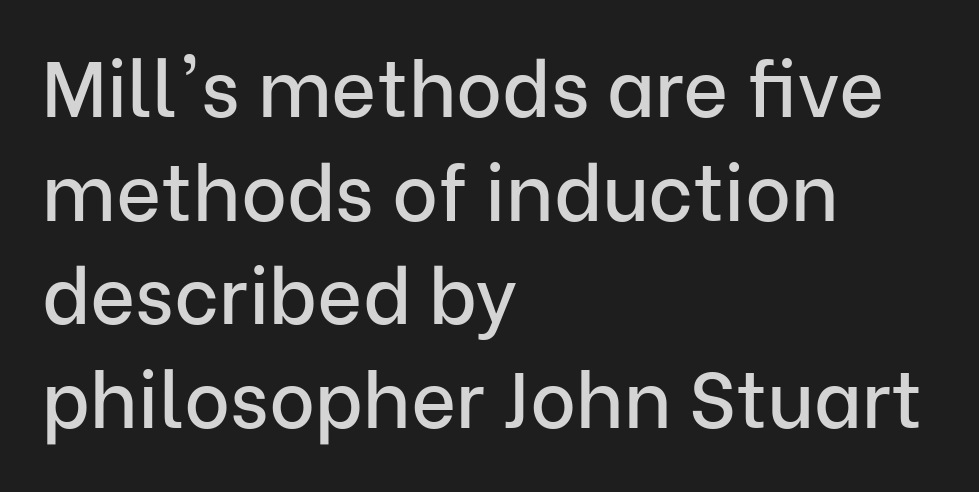
The image shows 78 px sans-serif type, upright; set left-aligned, normal line spacing (1.33x), normal letter spacing, not underlined; low stroke contrast and a medium x-height.
